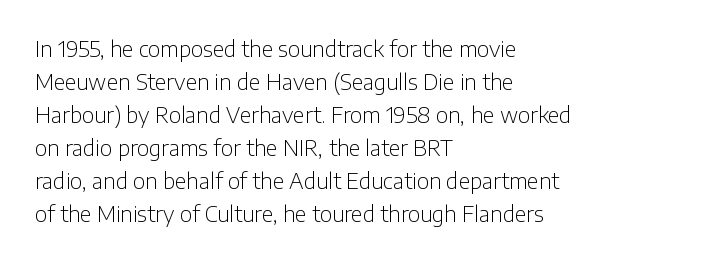
Q: Is the text bold? A: No.
Q: Is the text italic (slanted)? A: No, it is upright.
Q: Is the text underlined? A: No.
Q: How is the paragraph aligned? A: Left-aligned.
Q: Is the spacing between letters normal or unusually wide? A: Normal.
Q: Is the spacing between lines tight, normal or loose? A: Normal.
